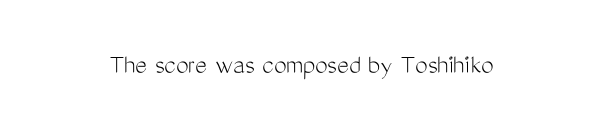
The image shows 28 px light, condensed sans-serif type, upright; set normal letter spacing, not underlined; medium stroke contrast and a medium x-height.
